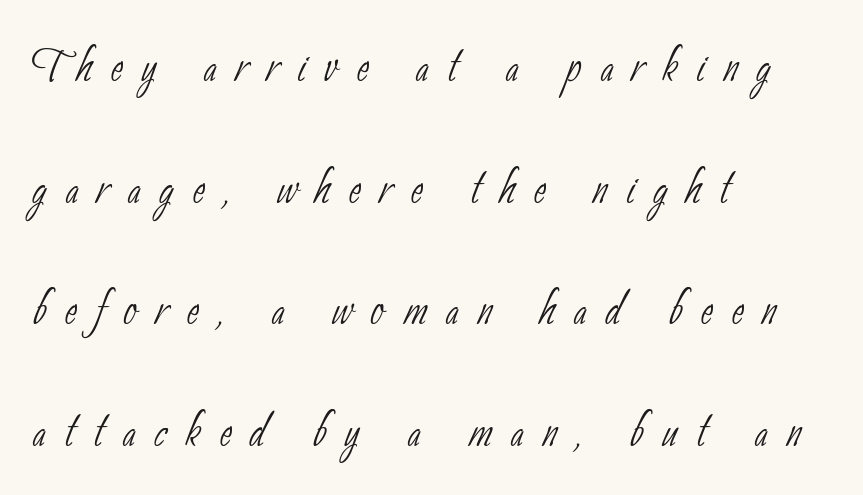
Q: Is the text bold? A: No.
Q: Is the typeface a serif or a sans-serif typeface? A: Sans-serif.
Q: Is the text underlined? A: No.
Q: How is the paragraph aligned? A: Left-aligned.
Q: Is the spacing between letters normal or unusually wide? A: Unusually wide.
Q: Is the spacing between lines tight, normal or loose? A: Loose.
Q: Width (condensed, normal, or wide)? A: Condensed.
Q: Stroke contrast? A: Low.
Q: x-height? A: Small.
Q: Monospaced? A: No.
